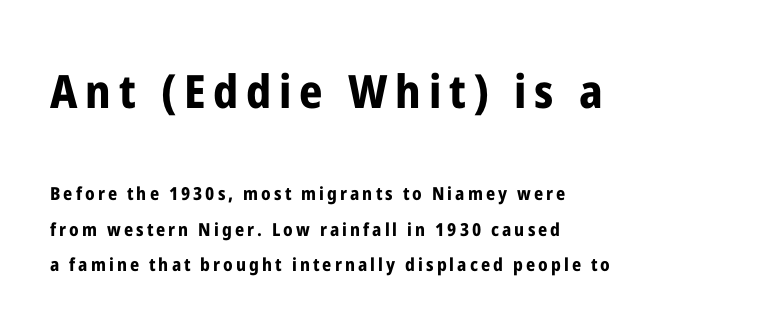
A clean baseline with only descenders dipping below it. These lines are rendered in a variable-pitch font. A student would call this left alignment; a typographer would say flush left, rag right. Of the two passages, the one on top uses the larger point size. Observe the absence of serifs on each vertical stroke in this sample.
